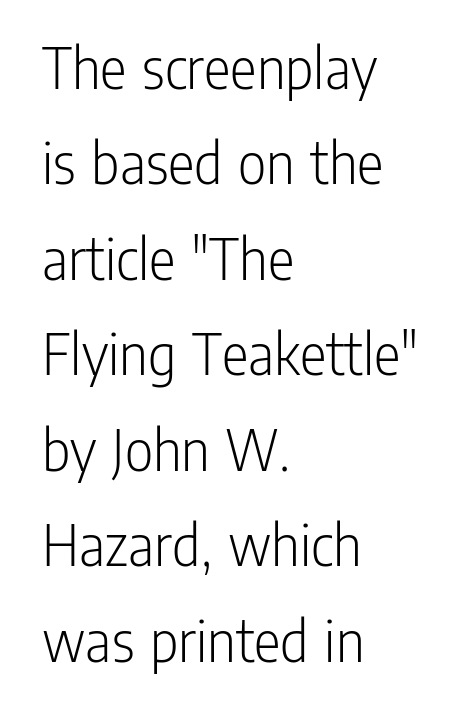
{"serif": "no", "italic": "no", "bold": "no", "weight": "light", "width": "condensed", "stroke_contrast": "low", "x_height": "medium", "monospaced": "no", "underline": "no", "align": "left", "line_spacing": "normal", "line_spacing_ratio": 1.54, "letter_spacing": "normal", "letter_spacing_em": 0.0, "glyph_px": 62}
